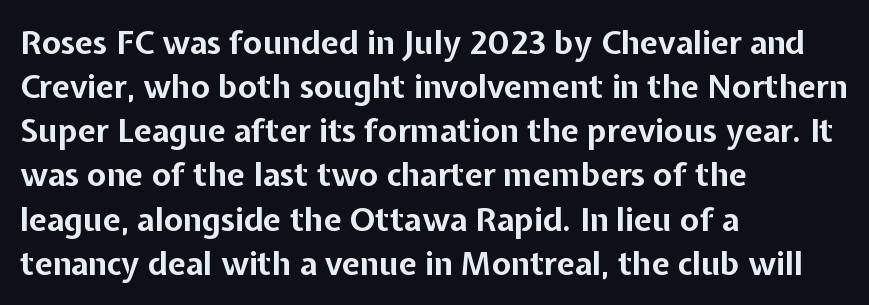
Q: Is the text bold? A: Yes.
Q: Is the text italic (slanted)? A: No, it is upright.
Q: Is the typeface a serif or a sans-serif typeface? A: Sans-serif.
Q: Is the text underlined? A: No.
Q: How is the paragraph aligned? A: Left-aligned.
Q: Is the spacing between letters normal or unusually wide? A: Normal.
Q: Is the spacing between lines tight, normal or loose? A: Normal.
Q: Width (condensed, normal, or wide)? A: Normal.
Q: Stroke contrast? A: Low.
Q: x-height? A: Medium.
Q: Monospaced? A: No.
